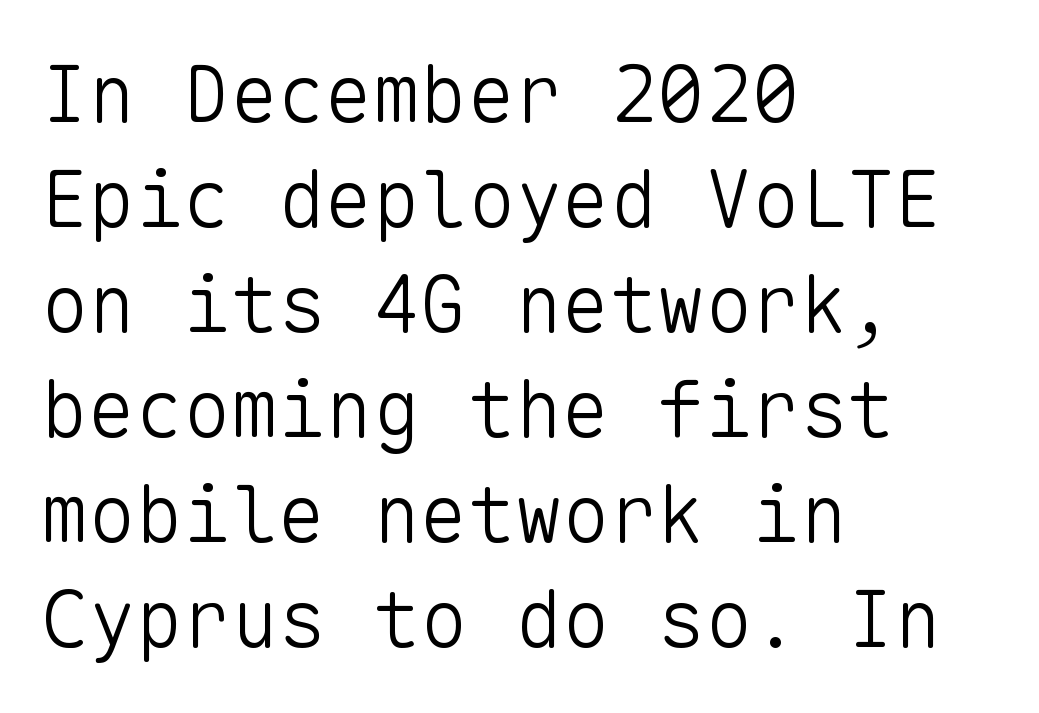
{"serif": "no", "italic": "no", "bold": "no", "weight": "light", "width": "normal", "stroke_contrast": "low", "x_height": "medium", "monospaced": "yes", "underline": "no", "align": "left", "line_spacing": "normal", "line_spacing_ratio": 1.33, "letter_spacing": "normal", "letter_spacing_em": 0.0, "glyph_px": 79}
